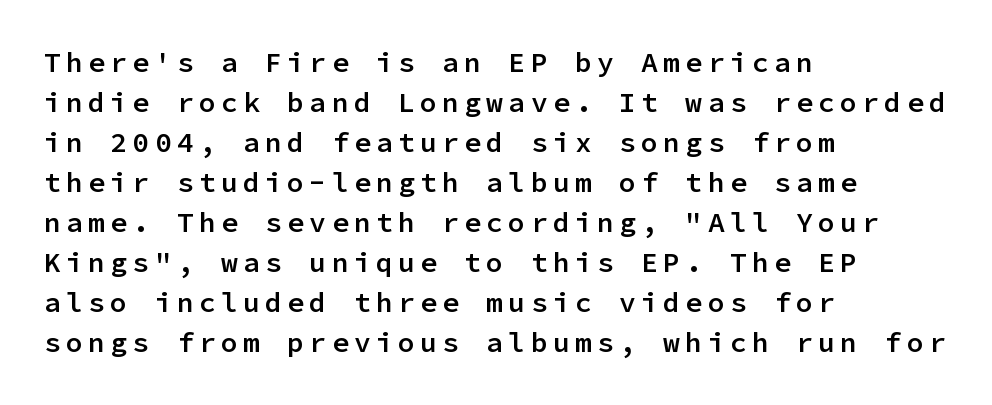
{"serif": "no", "italic": "no", "bold": "semi", "weight": "semibold", "width": "normal", "stroke_contrast": "low", "x_height": "medium", "monospaced": "yes", "underline": "no", "align": "left", "line_spacing": "normal", "line_spacing_ratio": 1.43, "glyph_px": 28}
